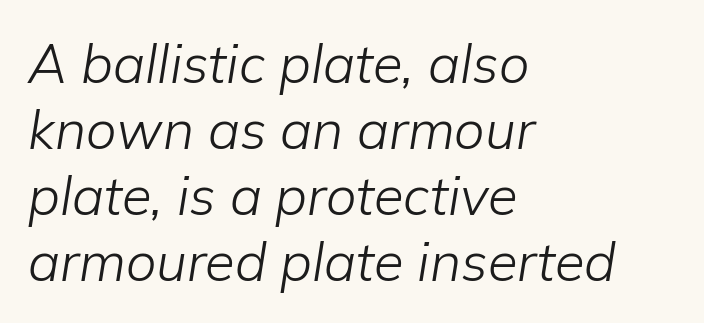
The specimen omits any rule beneath the text block's lines. An italicized treatment has been applied to the whole sample. The setting favours the left margin, as ordinary paragraphs usually do. Note the varied advance widths — an 'i' is clearly narrower than an 'm'.
